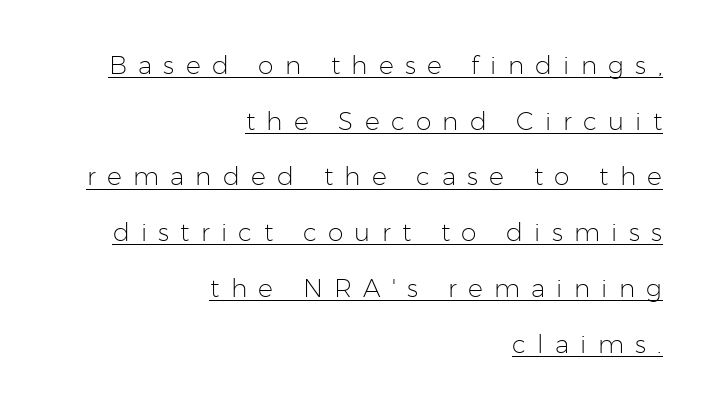
Short note: letters widely spaced. The paragraph has a hard right edge and a soft left edge. Is this a heavy cut? Hardly; it is regular or lighter. This sample trades compactness for vertical openness between lines. Is there any slant? The stems are plumb.
